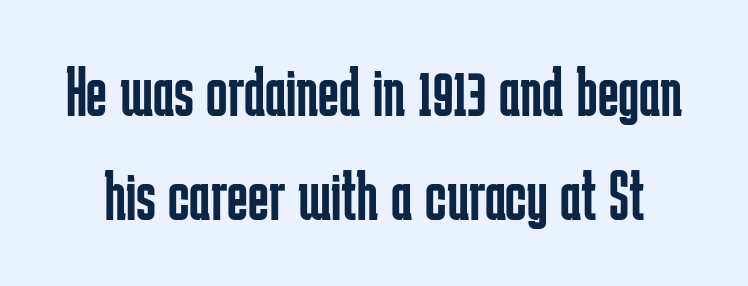
{"serif": "no", "italic": "no", "bold": "no", "weight": "regular", "width": "condensed", "stroke_contrast": "low", "x_height": "medium", "monospaced": "no", "underline": "no", "line_spacing": "normal", "line_spacing_ratio": 1.46, "letter_spacing": "normal", "letter_spacing_em": 0.0, "glyph_px": 71}
